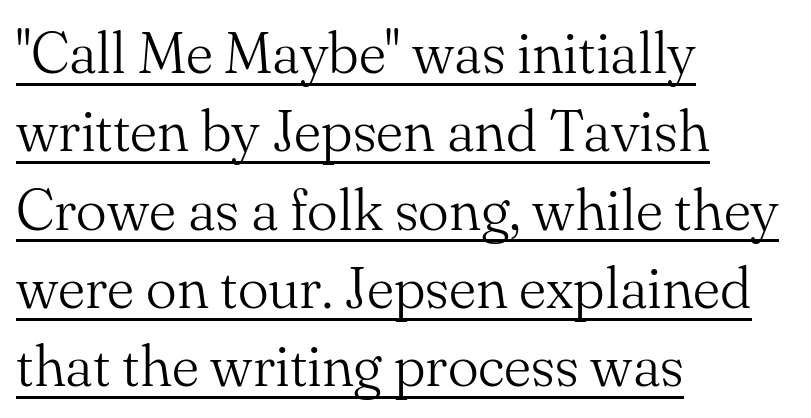
The image shows 58 px light serif type, upright; set left-aligned, normal line spacing (1.35x), normal letter spacing, underlined; medium stroke contrast and a small x-height.
